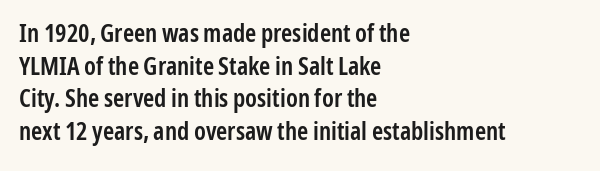
{"italic": "no", "bold": "semi", "underline": "no", "align": "left", "line_spacing": "normal", "line_spacing_ratio": 1.31, "letter_spacing": "normal", "letter_spacing_em": 0.0, "glyph_px": 25}
